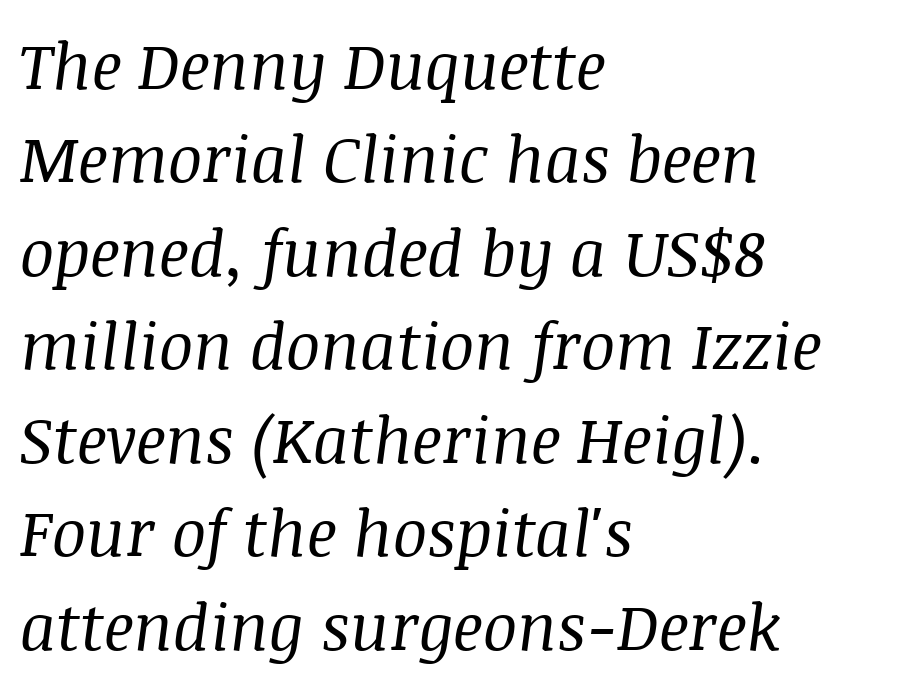
The image shows 64 px regular-weight serif type, italic (leaning right); set left-aligned, normal line spacing (1.46x), normal letter spacing, not underlined; medium stroke contrast and a large x-height.
